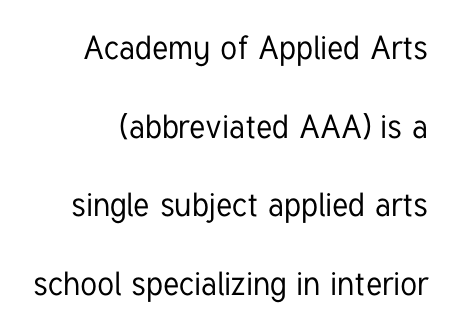
Proportional: the letters do not fall into vertical columns. Every stem runs plumb, perpendicular to the baseline. Compared with typical body copy, the letter spacing here is the same. The letters carry no serifs — their stems end cleanly without finishing strokes.
